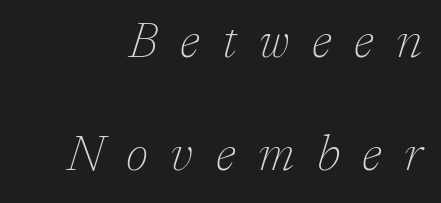
{"serif": "yes", "italic": "yes", "lean": "right", "slant_degrees": 17, "bold": "no", "weight": "thin", "width": "normal", "stroke_contrast": "low", "x_height": "medium", "monospaced": "no", "underline": "no", "line_spacing": "loose", "line_spacing_ratio": 2.21, "letter_spacing": "wide", "letter_spacing_em": 0.44, "glyph_px": 51}
